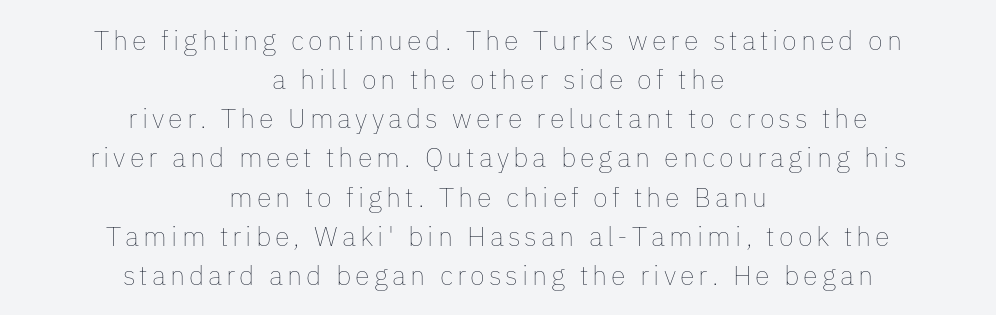
{"italic": "no", "bold": "no", "underline": "no", "align": "center", "line_spacing": "normal", "line_spacing_ratio": 1.45, "glyph_px": 27}
